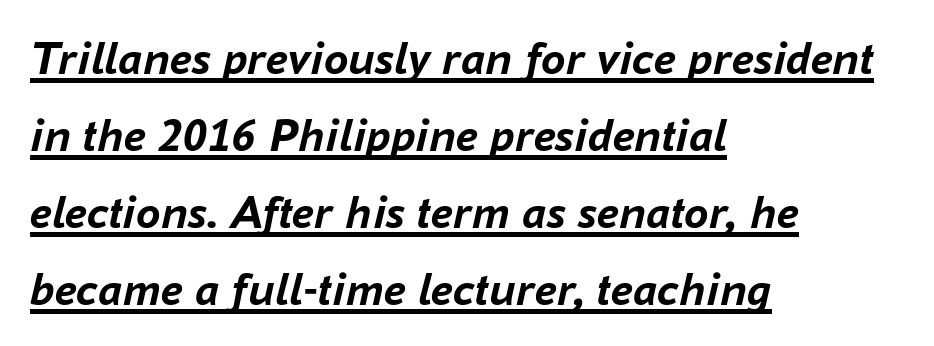
The image shows 49 px semibold type, italic (leaning right); set left-aligned, normal line spacing (1.57x), normal letter spacing, underlined; low stroke contrast and a medium x-height.
